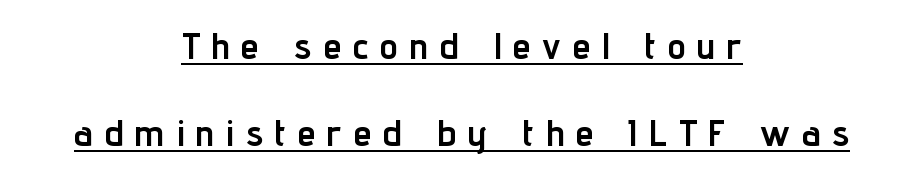
This is roman type, the default non-slanted kind. Character widths vary here, with narrow letters taking less room than wide ones. The passage shown is emphatically bold. The passage shown stacks its lines with a broad gap. The passage shown has open, widely tracked lettering throughout.
